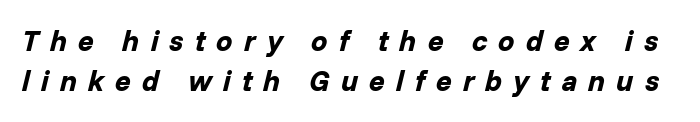
Slanted lettering throughout. Only glyphs here, with clear space below each row. A typesetter would call this heavily tracked-out type. Varying glyph widths throughout — classic text-font behaviour. The font is running at its bold setting.
